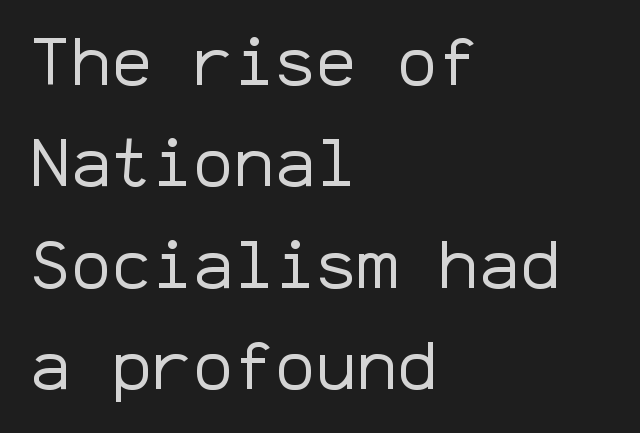
{"serif": "no", "italic": "no", "bold": "no", "weight": "regular", "width": "normal", "stroke_contrast": "low", "x_height": "medium", "monospaced": "yes", "underline": "no", "align": "left", "line_spacing": "normal", "line_spacing_ratio": 1.49, "letter_spacing": "normal", "letter_spacing_em": 0.0, "glyph_px": 68}
